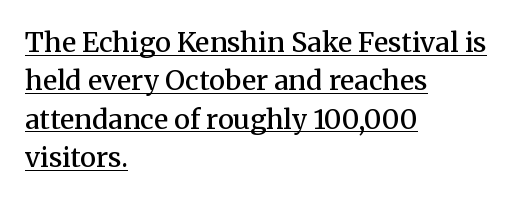
Q: Is the text bold? A: Semi-bold.
Q: Is the text italic (slanted)? A: No, it is upright.
Q: Is the text underlined? A: Yes.
Q: How is the paragraph aligned? A: Left-aligned.
Q: Is the spacing between letters normal or unusually wide? A: Normal.
Q: Is the spacing between lines tight, normal or loose? A: Normal.
